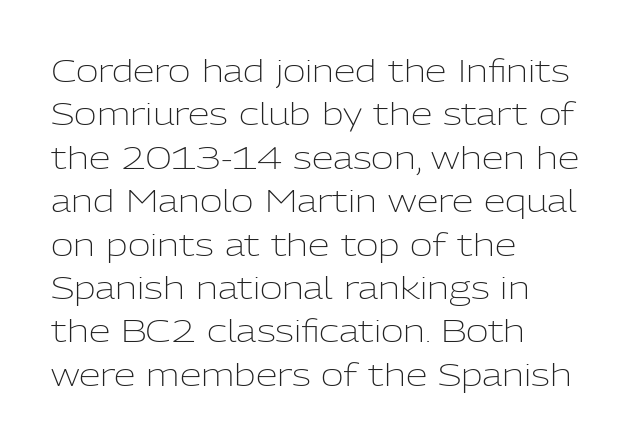
Compared with a centered layout, this one pins lines to the left instead. On a weight scale, this lands at 450 or below. The letters stand upright; this is a roman face. The string is rendered with underlining switched off.
